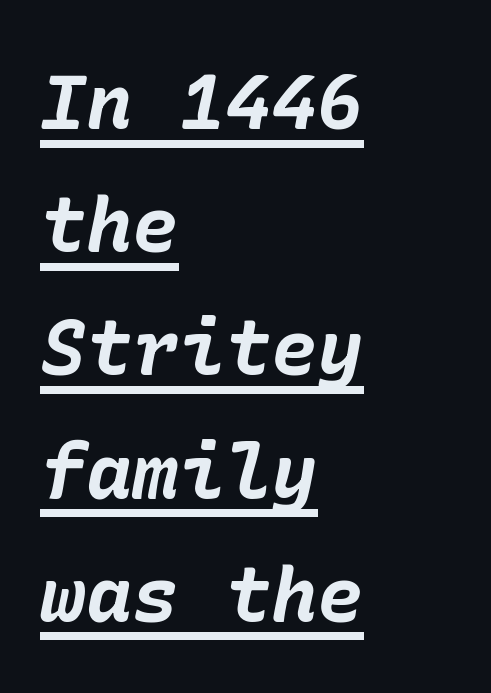
The image shows 77 px bold type, italic (leaning right); set left-aligned, normal line spacing (1.6x), normal letter spacing, underlined; low stroke contrast and a medium x-height.
